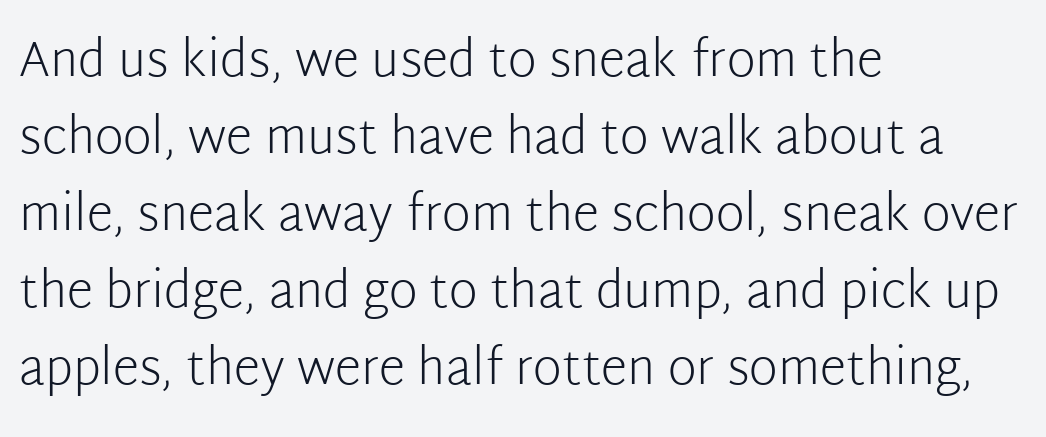
{"serif": "no", "italic": "no", "bold": "no", "weight": "light", "width": "normal", "stroke_contrast": "low", "x_height": "medium", "monospaced": "no", "underline": "no", "align": "left", "line_spacing": "normal", "line_spacing_ratio": 1.57, "letter_spacing": "normal", "letter_spacing_em": 0.0, "glyph_px": 49}
